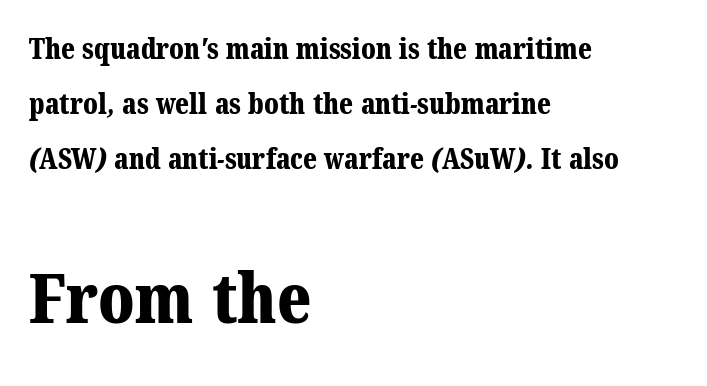
{"serif": "yes", "bold": "yes", "weight": "bold", "width": "normal", "stroke_contrast": "medium", "x_height": "medium", "monospaced": "no", "underline": "no", "align": "left", "line_spacing": "loose", "line_spacing_ratio": 1.96, "letter_spacing": "normal", "letter_spacing_em": 0.0, "larger_block": "second", "size_ratio": 2.46, "glyph_px": 69}
